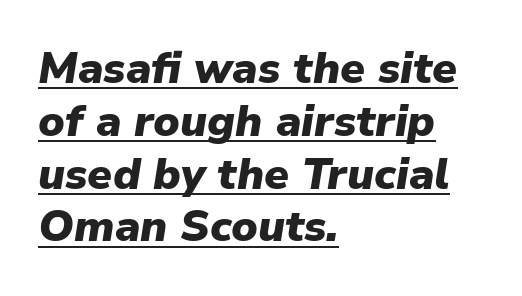
The image shows 44 px heavy type, italic (leaning right); set left-aligned, line spacing 1.2x, normal letter spacing, underlined; low stroke contrast and a medium x-height.
